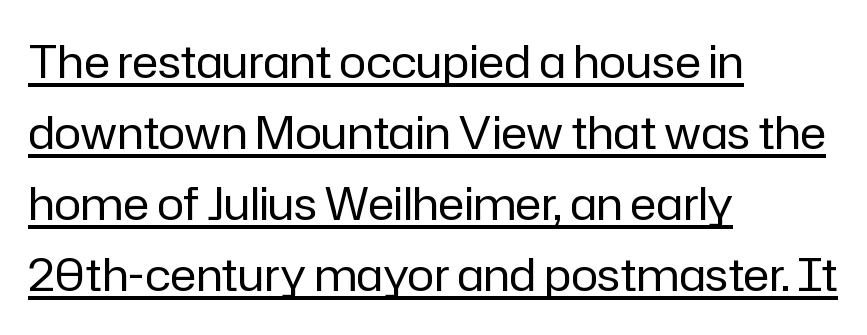
The image shows 45 px regular-weight sans-serif type, upright; set left-aligned, normal line spacing (1.58x), normal letter spacing, underlined; low stroke contrast and a medium x-height.
